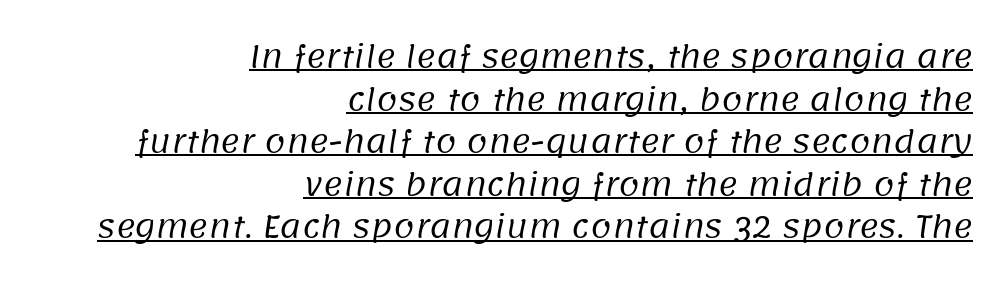
The letters advance in unequal steps, a hallmark of proportional type. Reading down the block, your eye finds every line finishing at a fixed right position. The face used here is a sans, in the tradition of grotesques and geometrics. A normal amount of white space separates one row of letters from the next. The passage shown is underscored from start to finish.
